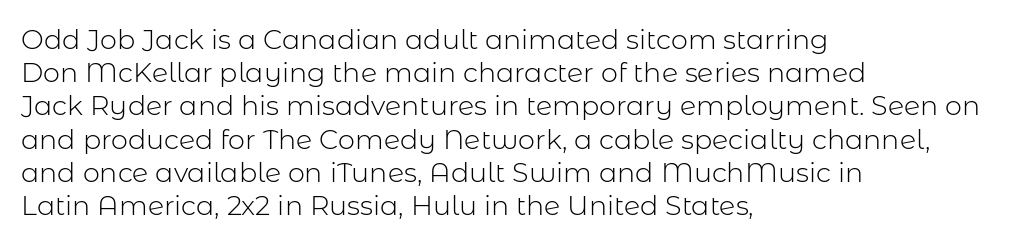
{"italic": "no", "bold": "no", "underline": "no", "align": "left", "line_spacing_ratio": 1.23, "letter_spacing": "normal", "letter_spacing_em": 0.0, "glyph_px": 27}
